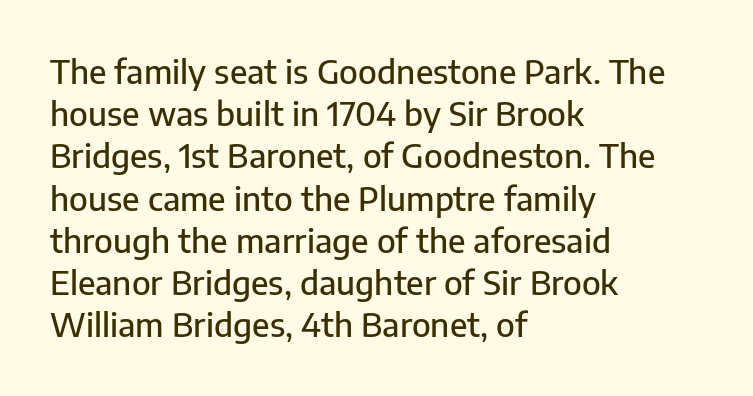
Q: Is the text italic (slanted)? A: No, it is upright.
Q: Is the typeface a serif or a sans-serif typeface? A: Sans-serif.
Q: Is the text underlined? A: No.
Q: How is the paragraph aligned? A: Left-aligned.
Q: Is the spacing between letters normal or unusually wide? A: Normal.
Q: Is the spacing between lines tight, normal or loose? A: Normal.
Q: Width (condensed, normal, or wide)? A: Normal.
Q: Stroke contrast? A: Low.
Q: x-height? A: Medium.
Q: Monospaced? A: No.
